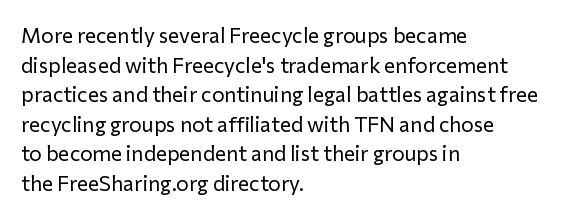
The image shows 21 px text type, upright; set left-aligned, normal line spacing (1.41x), normal letter spacing, not underlined.
